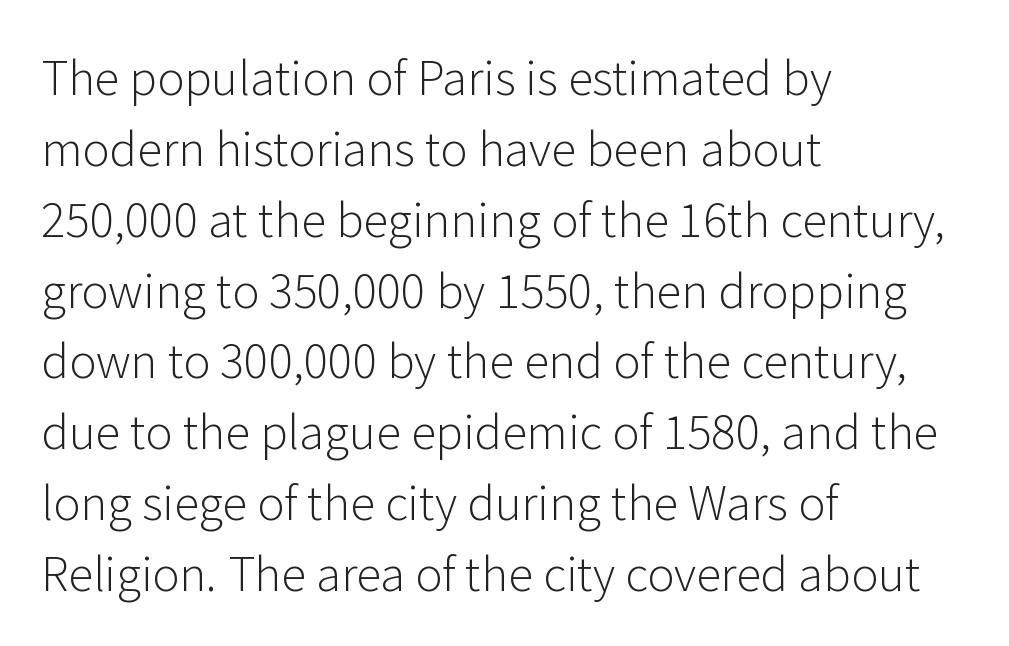
The image shows 46 px light sans-serif type, upright; set left-aligned, normal line spacing (1.54x), normal letter spacing, not underlined; low stroke contrast and a medium x-height.
